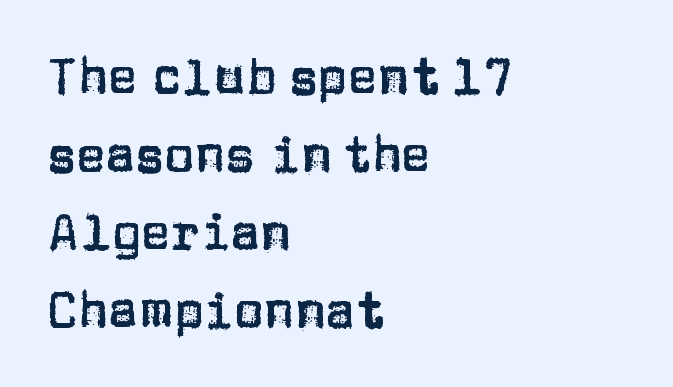
Q: Is the text italic (slanted)? A: No, it is upright.
Q: Is the typeface a serif or a sans-serif typeface? A: Sans-serif.
Q: Is the text underlined? A: No.
Q: How is the paragraph aligned? A: Left-aligned.
Q: Is the spacing between letters normal or unusually wide? A: Normal.
Q: Is the spacing between lines tight, normal or loose? A: Normal.
Q: Width (condensed, normal, or wide)? A: Normal.
Q: Stroke contrast? A: Low.
Q: x-height? A: Large.
Q: Monospaced? A: No.
